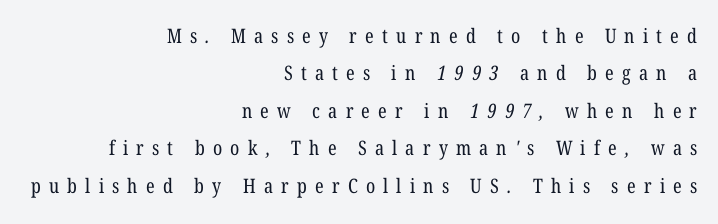
{"bold": "no", "underline": "no", "align": "right", "line_spacing_ratio": 1.87, "letter_spacing": "wide", "letter_spacing_em": 0.41, "glyph_px": 20}
